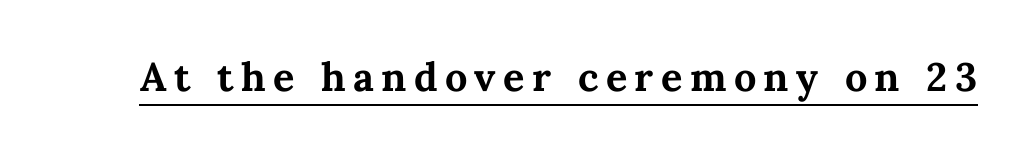
The image shows 53 px semibold type, upright; set underlined; medium stroke contrast and a medium x-height.
